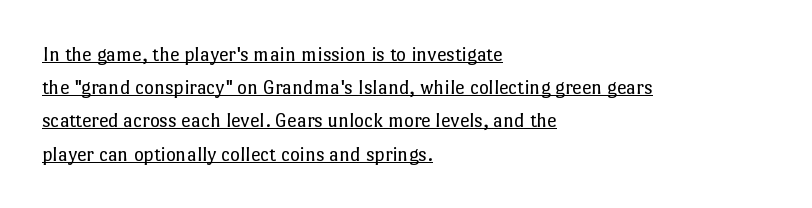
Q: Is the text bold? A: No.
Q: Is the text italic (slanted)? A: No, it is upright.
Q: Is the text underlined? A: Yes.
Q: How is the paragraph aligned? A: Left-aligned.
Q: Is the spacing between letters normal or unusually wide? A: Normal.
Q: Is the spacing between lines tight, normal or loose? A: Normal.
